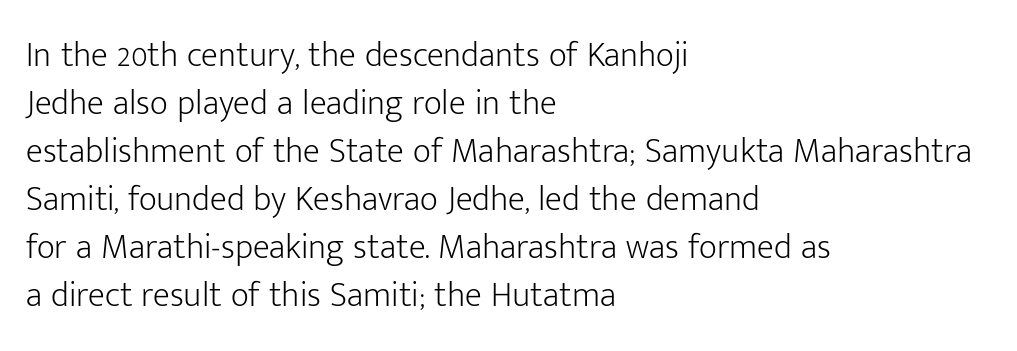
The letterforms sit shoulder to shoulder at normal distance. Notice how the stems are strictly vertical — no italics here. Decoration check: the copy has no underline. You could not count columns in this text — the font is proportionally spaced. Check where the strokes stop: nothing finishes them off — pure sans.
